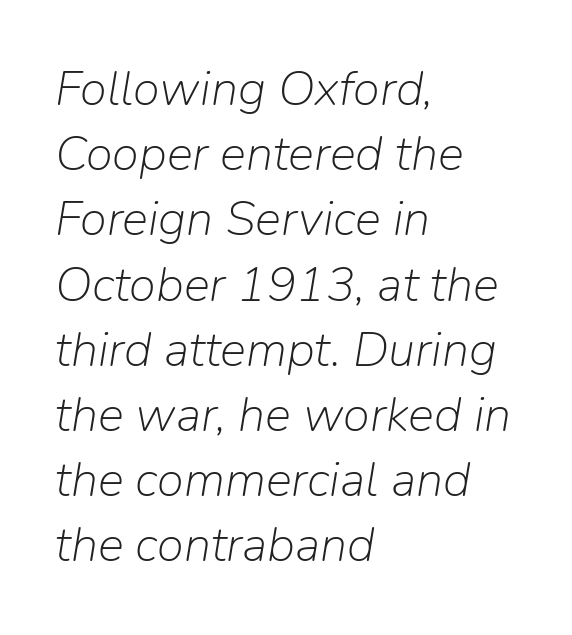
The image shows 49 px light type, italic (leaning right); set left-aligned, normal line spacing (1.33x), normal letter spacing, not underlined; low stroke contrast and a medium x-height.
